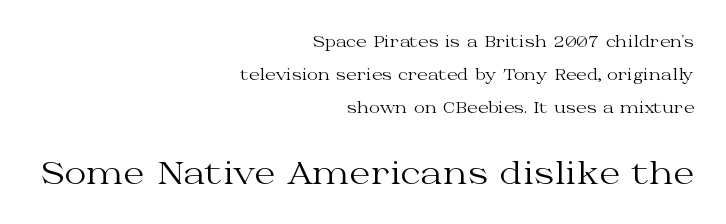
Q: Is the text bold? A: No.
Q: Is the text italic (slanted)? A: No, it is upright.
Q: Is the typeface a serif or a sans-serif typeface? A: Serif.
Q: Is the text underlined? A: No.
Q: How is the paragraph aligned? A: Right-aligned.
Q: Is the spacing between letters normal or unusually wide? A: Normal.
Q: Is the spacing between lines tight, normal or loose? A: Loose.
Q: Which block of text is set in a larger size, the first (top) or the second (bottom)? A: The second (bottom) one.
Q: Width (condensed, normal, or wide)? A: Wide.
Q: Stroke contrast? A: Medium.
Q: x-height? A: Medium.
Q: Monospaced? A: No.
